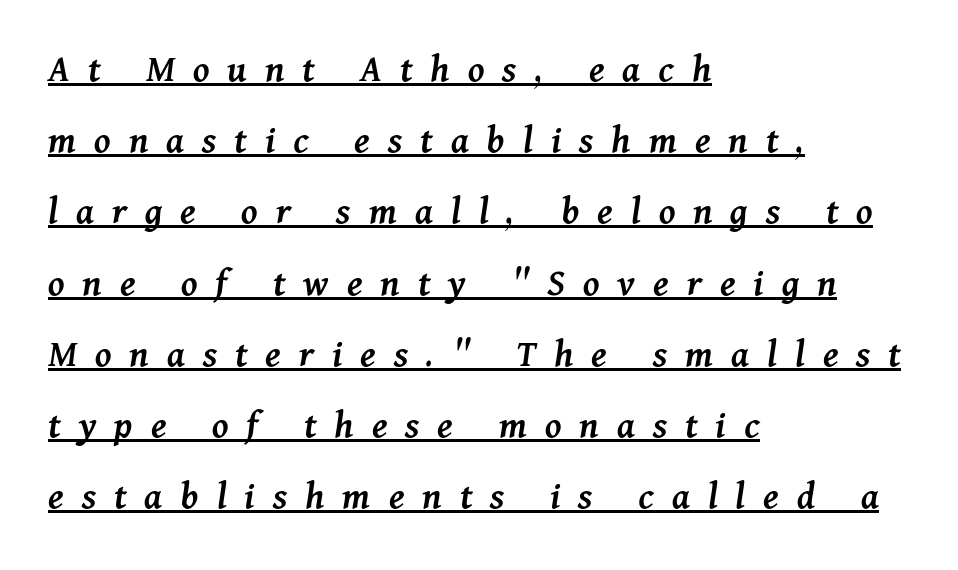
Q: Is the text bold? A: Semi-bold.
Q: Is the text italic (slanted)? A: Yes, it leans right by about 11 degrees.
Q: Is the text underlined? A: Yes.
Q: How is the paragraph aligned? A: Left-aligned.
Q: Is the spacing between letters normal or unusually wide? A: Unusually wide.
Q: Width (condensed, normal, or wide)? A: Normal.
Q: Stroke contrast? A: Medium.
Q: x-height? A: Medium.
Q: Monospaced? A: No.
